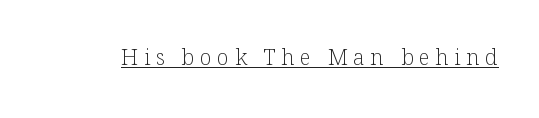
Caption: face not bold, strokes unweighted. The horizontal fit of the characters is loose and conspicuously gappy. Check the space under the baseline: a stroke is drawn there. Rendered with straight, roman letterforms.
